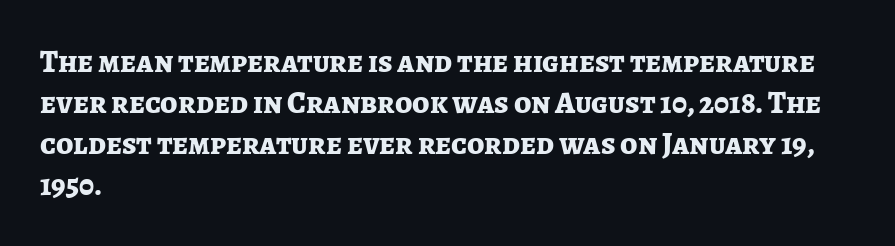
The image shows 31 px bold sans-serif type, upright; set left-aligned, normal line spacing (1.32x), normal letter spacing, not underlined; low stroke contrast and a medium x-height.
